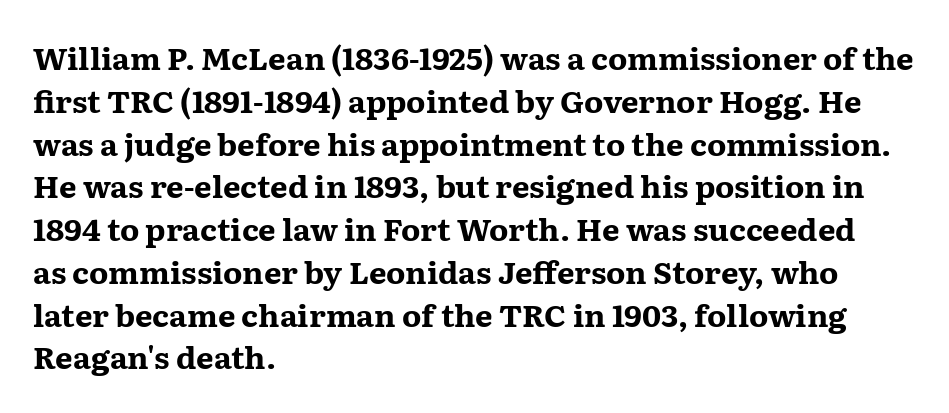
The image shows 31 px bold, wide serif type, upright; set left-aligned, normal line spacing (1.38x), normal letter spacing, not underlined; medium stroke contrast and a medium x-height.
